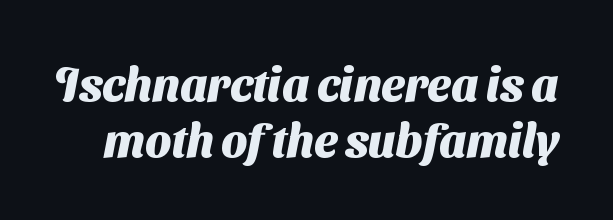
{"serif": "no", "bold": "yes", "weight": "heavy", "width": "normal", "stroke_contrast": "medium", "x_height": "medium", "monospaced": "no", "underline": "no", "line_spacing_ratio": 1.21, "letter_spacing": "normal", "letter_spacing_em": 0.0, "glyph_px": 46}
